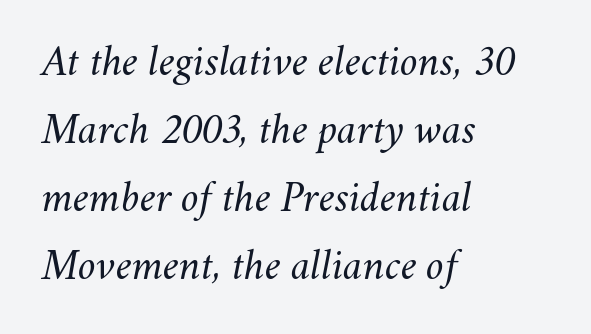
A student would call this left alignment; a typographer would say flush left, rag right. Weight: not bold — regular or lighter. This rendering features lettering with no underline. The block of text has a typical density, with ordinary space between rows. Slant detected: the letters are inclined. Here the designer chose a conventional face with non-uniform glyph widths.
